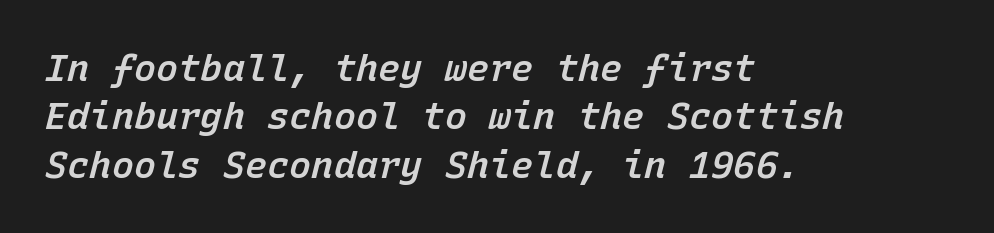
The image shows 37 px semibold type, italic (leaning right), monospaced; set left-aligned, normal line spacing (1.31x), normal letter spacing, not underlined; low stroke contrast and a medium x-height.
